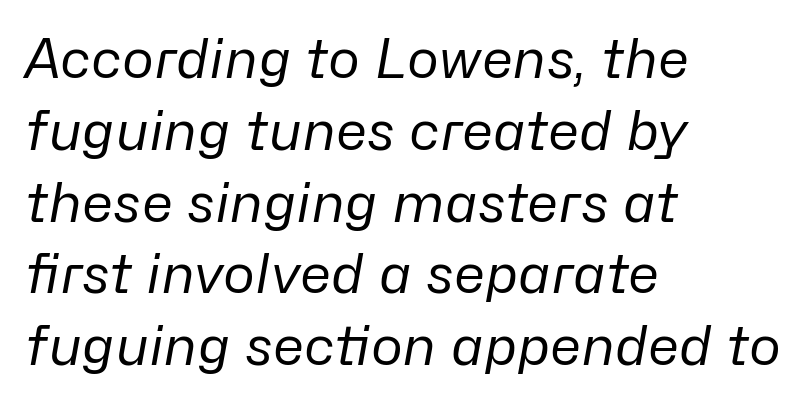
{"italic": "yes", "lean": "right", "slant_degrees": 10, "bold": "no", "weight": "regular", "width": "normal", "stroke_contrast": "low", "x_height": "medium", "monospaced": "no", "underline": "no", "align": "left", "line_spacing": "normal", "line_spacing_ratio": 1.33, "letter_spacing": "normal", "letter_spacing_em": 0.0, "glyph_px": 54}
